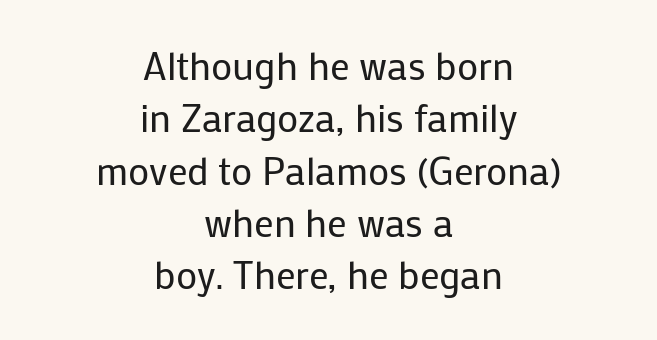
{"serif": "no", "italic": "no", "bold": "no", "weight": "regular", "width": "normal", "stroke_contrast": "low", "x_height": "medium", "monospaced": "no", "underline": "no", "align": "center", "line_spacing": "normal", "line_spacing_ratio": 1.34, "letter_spacing": "normal", "letter_spacing_em": 0.0, "glyph_px": 39}
